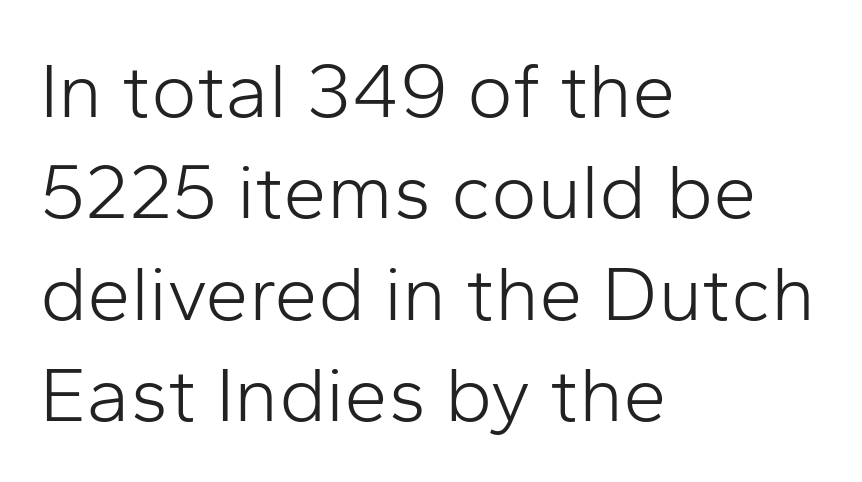
The image shows 78 px light sans-serif type, upright; set left-aligned, normal line spacing (1.3x), normal letter spacing, not underlined; low stroke contrast and a medium x-height.
